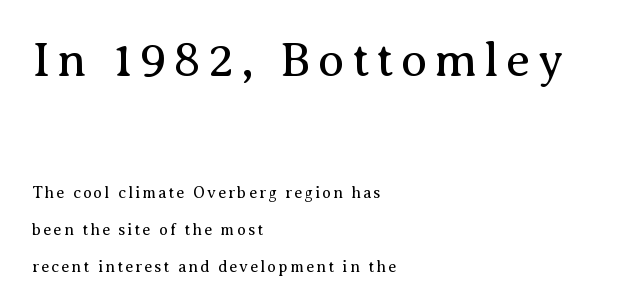
{"serif": "yes", "italic": "no", "bold": "no", "weight": "regular", "width": "normal", "stroke_contrast": "medium", "x_height": "medium", "monospaced": "no", "underline": "no", "align": "left", "line_spacing": "loose", "line_spacing_ratio": 2.29, "larger_block": "first", "size_ratio": 3.06, "glyph_px": 49}
